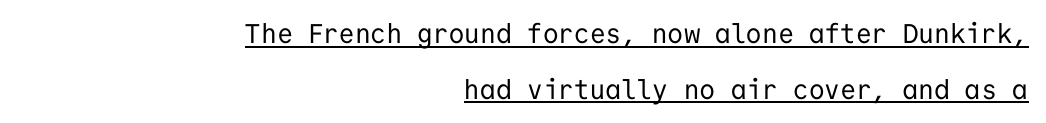
Q: Is the text bold? A: No.
Q: Is the text italic (slanted)? A: No, it is upright.
Q: Is the text underlined? A: Yes.
Q: How is the paragraph aligned? A: Right-aligned.
Q: Is the spacing between letters normal or unusually wide? A: Normal.
Q: Is the spacing between lines tight, normal or loose? A: Loose.
